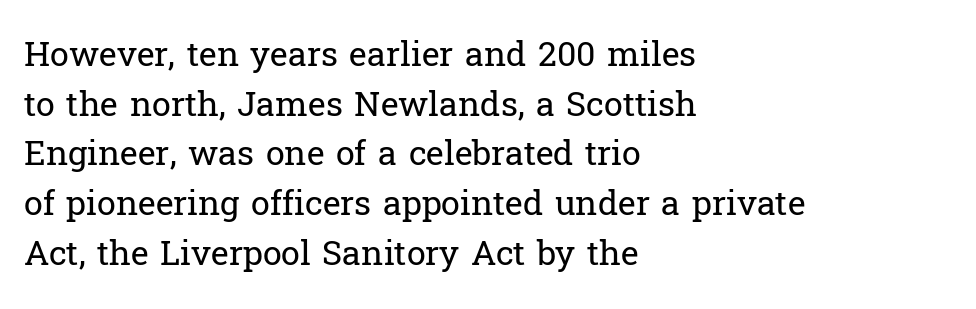
Q: Is the text bold? A: No.
Q: Is the text italic (slanted)? A: No, it is upright.
Q: Is the typeface a serif or a sans-serif typeface? A: Serif.
Q: Is the text underlined? A: No.
Q: How is the paragraph aligned? A: Left-aligned.
Q: Is the spacing between letters normal or unusually wide? A: Normal.
Q: Is the spacing between lines tight, normal or loose? A: Normal.
Q: Width (condensed, normal, or wide)? A: Normal.
Q: Stroke contrast? A: Low.
Q: x-height? A: Medium.
Q: Monospaced? A: No.
